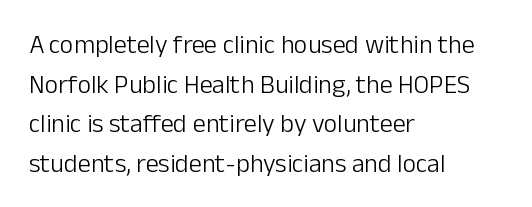
Q: Is the text bold? A: No.
Q: Is the text italic (slanted)? A: No, it is upright.
Q: Is the text underlined? A: No.
Q: How is the paragraph aligned? A: Left-aligned.
Q: Is the spacing between letters normal or unusually wide? A: Normal.
Q: Is the spacing between lines tight, normal or loose? A: Normal.
